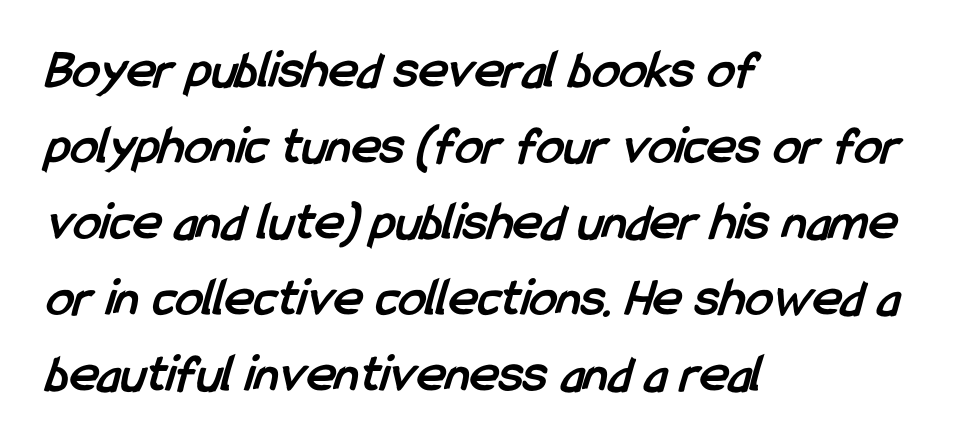
Just letters on the line, the space beneath them empty. A student would call this left alignment; a typographer would say flush left, rag right. Heavy-handed strokes throughout: this text is bold. The face used here is a sans, in the tradition of grotesques and geometrics. Compared with typical paragraphs, the rows here are spaced about the same. The tracking reads as untouched default to a designer's eye.
